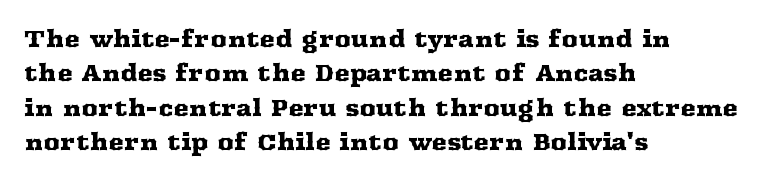
{"italic": "no", "underline": "no", "align": "left", "line_spacing": "normal", "line_spacing_ratio": 1.5, "letter_spacing": "normal", "letter_spacing_em": 0.0, "glyph_px": 23}
